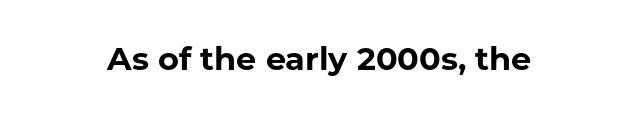
{"serif": "no", "italic": "no", "bold": "yes", "weight": "bold", "width": "normal", "stroke_contrast": "low", "x_height": "medium", "monospaced": "no", "underline": "no", "letter_spacing": "normal", "letter_spacing_em": 0.0, "glyph_px": 32}
